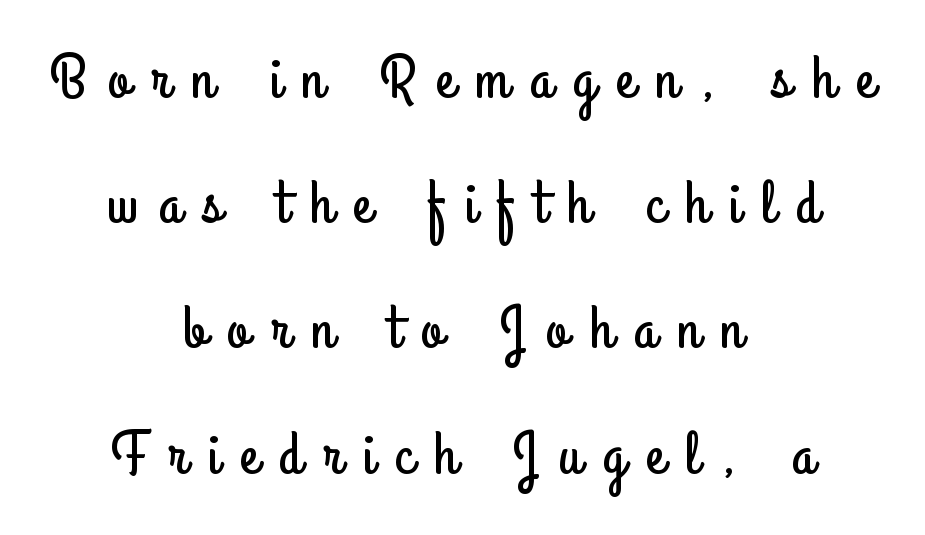
{"serif": "no", "width": "condensed", "stroke_contrast": "low", "x_height": "small", "monospaced": "no", "underline": "no", "align": "center", "line_spacing": "loose", "line_spacing_ratio": 2.02, "letter_spacing": "wide", "letter_spacing_em": 0.34, "glyph_px": 62}
